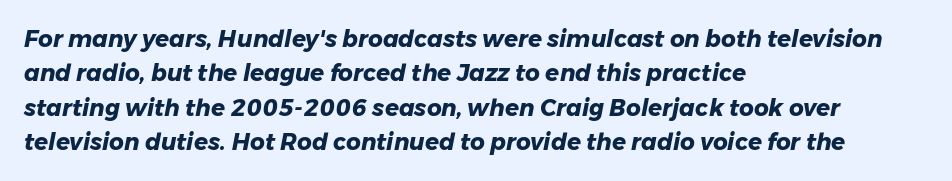
Q: Is the text bold? A: Yes.
Q: Is the text italic (slanted)? A: Yes, it leans right by about 11 degrees.
Q: Is the text underlined? A: No.
Q: How is the paragraph aligned? A: Left-aligned.
Q: Is the spacing between letters normal or unusually wide? A: Normal.
Q: Is the spacing between lines tight, normal or loose? A: Normal.
